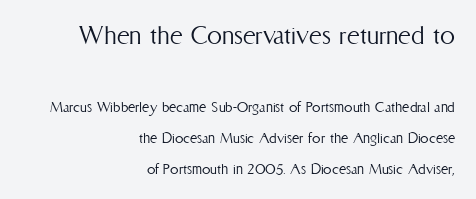
{"italic": "no", "bold": "no", "weight": "light", "width": "condensed", "stroke_contrast": "medium", "x_height": "medium", "monospaced": "no", "underline": "no", "align": "right", "line_spacing_ratio": 1.81, "letter_spacing": "normal", "letter_spacing_em": 0.0, "larger_block": "first", "size_ratio": 1.76, "glyph_px": 30}
